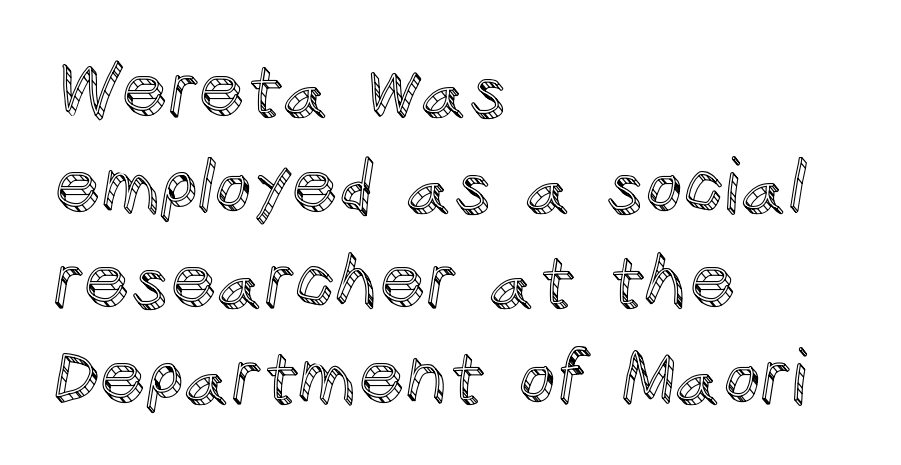
No word sits above an underline. Each letter keeps its own natural width here, so spacing adapts to shape. Normally led — the rows are evenly, conventionally spaced. Does the copy run flush right? No — it runs flush left. Does extra space separate the letters? No, they use regular spacing.
